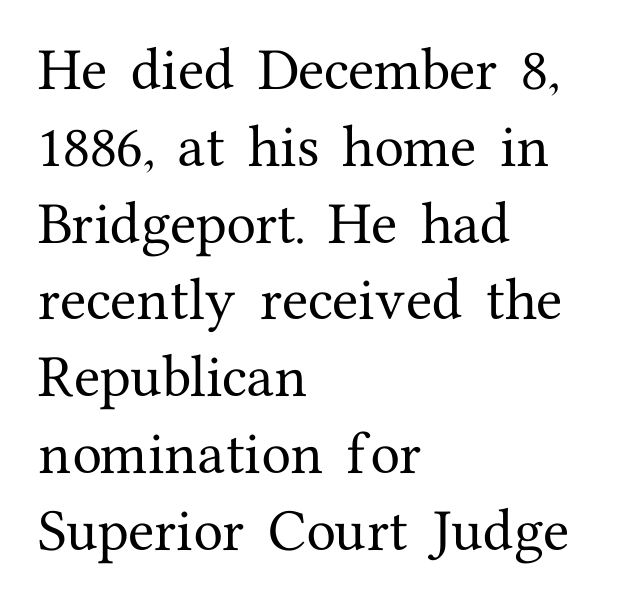
{"serif": "yes", "italic": "no", "width": "normal", "stroke_contrast": "medium", "x_height": "medium", "monospaced": "no", "underline": "no", "align": "left", "line_spacing": "normal", "line_spacing_ratio": 1.6, "letter_spacing": "normal", "letter_spacing_em": 0.0, "glyph_px": 48}
